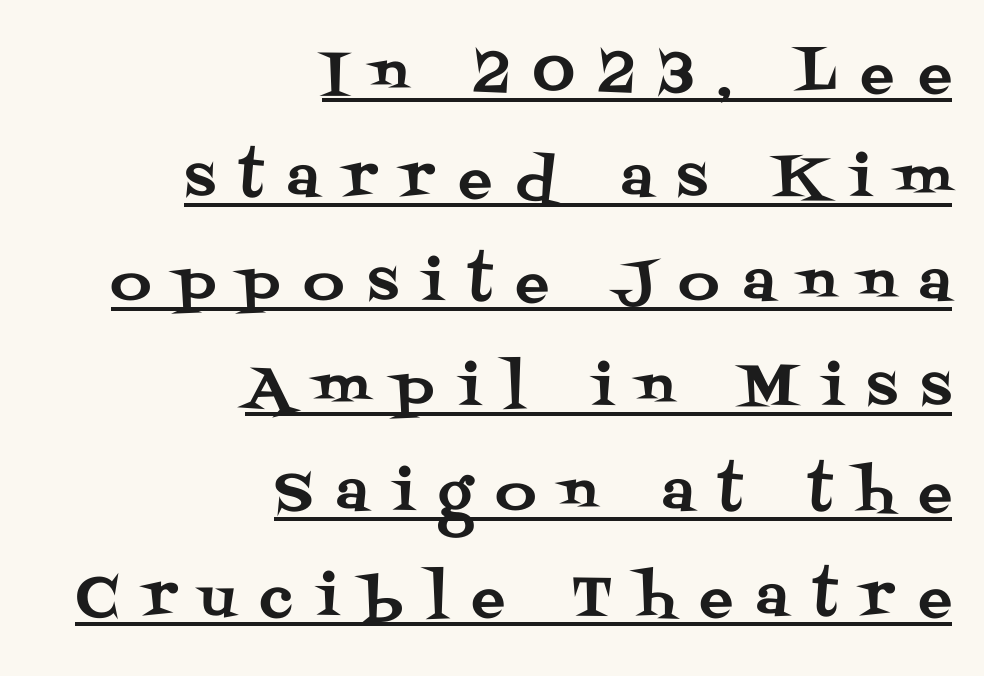
The image shows 56 px serif type, upright; set right-aligned, line spacing 1.87x, unusually wide letter spacing (+0.43 em), underlined; medium stroke contrast and a large x-height.
